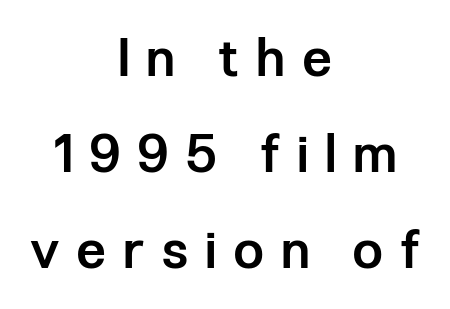
The image shows 52 px semibold, condensed sans-serif type, upright; set centered, line spacing 1.85x, unusually wide letter spacing (+0.35 em), not underlined; low stroke contrast and a medium x-height.
